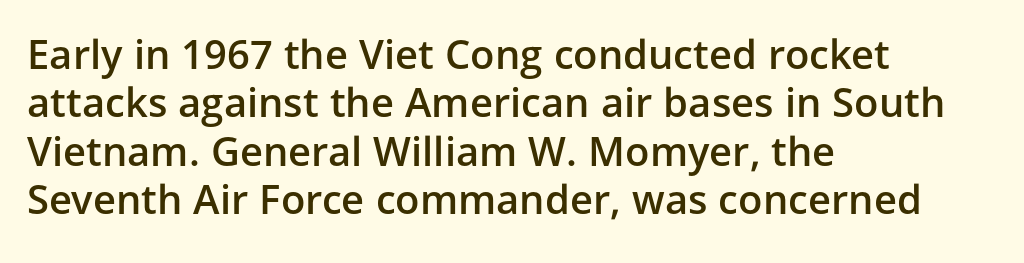
The image shows 40 px semibold sans-serif type, upright; set left-aligned, line spacing 1.21x, normal letter spacing, not underlined; low stroke contrast and a medium x-height.
